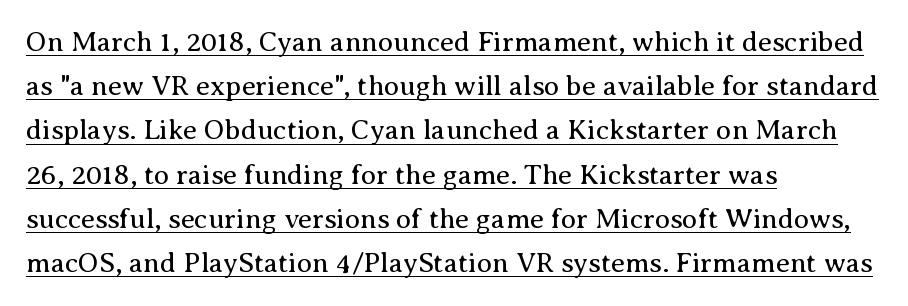
Q: Is the text bold? A: No.
Q: Is the text italic (slanted)? A: No, it is upright.
Q: Is the typeface a serif or a sans-serif typeface? A: Serif.
Q: Is the text underlined? A: Yes.
Q: How is the paragraph aligned? A: Left-aligned.
Q: Is the spacing between letters normal or unusually wide? A: Normal.
Q: Is the spacing between lines tight, normal or loose? A: Normal.
Q: Width (condensed, normal, or wide)? A: Normal.
Q: Stroke contrast? A: Medium.
Q: x-height? A: Medium.
Q: Monospaced? A: No.
